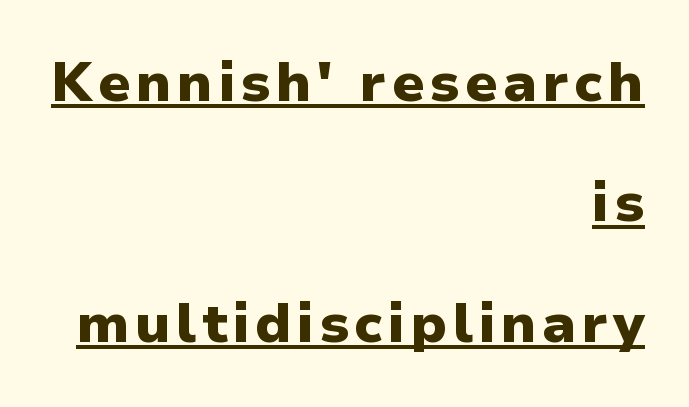
{"serif": "no", "italic": "no", "bold": "yes", "weight": "heavy", "width": "normal", "stroke_contrast": "low", "x_height": "medium", "monospaced": "no", "underline": "yes", "align": "right", "line_spacing": "loose", "line_spacing_ratio": 2.19, "glyph_px": 55}
